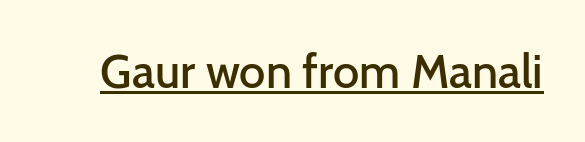
{"serif": "no", "italic": "no", "bold": "semi", "weight": "semibold", "width": "normal", "stroke_contrast": "low", "x_height": "medium", "monospaced": "no", "underline": "yes", "letter_spacing": "normal", "letter_spacing_em": 0.0, "glyph_px": 47}
